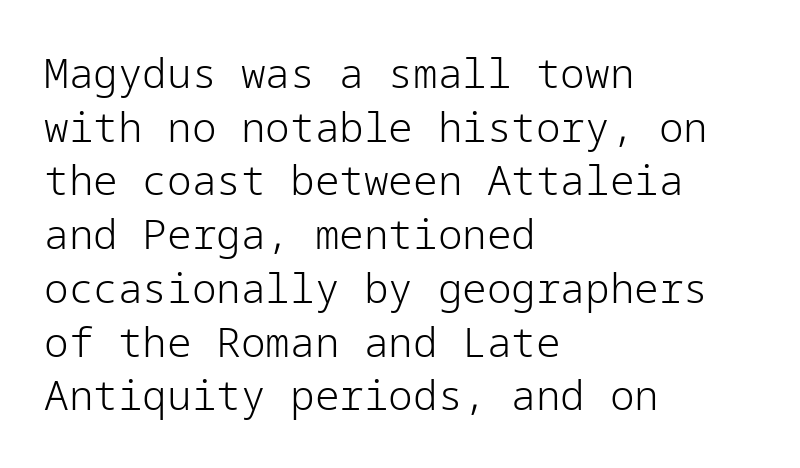
The image shows 41 px light sans-serif type, upright; set left-aligned, normal line spacing (1.31x), normal letter spacing, not underlined; low stroke contrast and a medium x-height.
